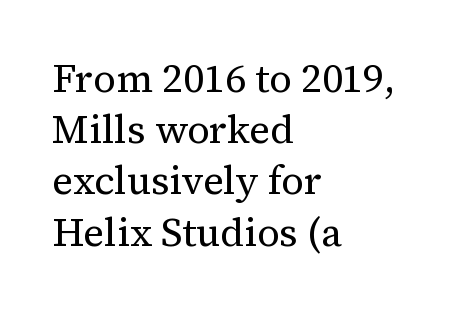
The image shows 40 px regular-weight serif type, upright; set left-aligned, normal line spacing (1.28x), normal letter spacing, not underlined; medium stroke contrast and a medium x-height.
